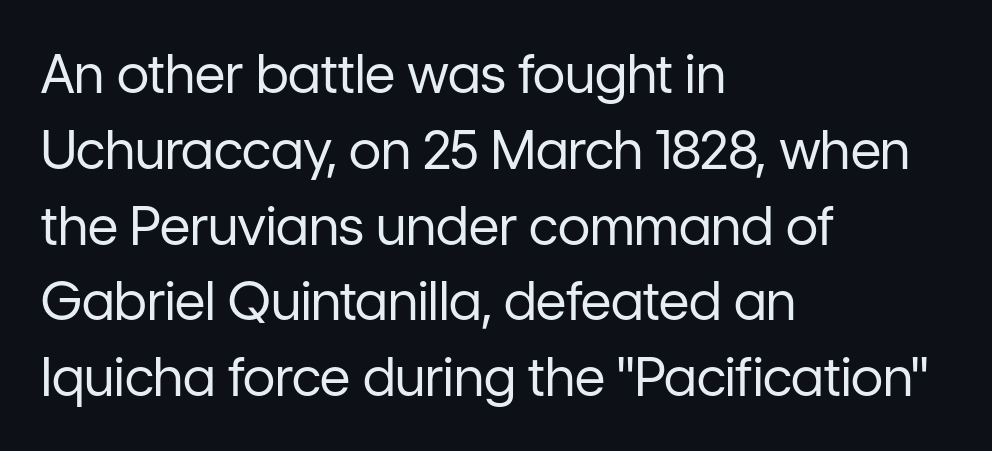
Q: Is the text bold? A: No.
Q: Is the text italic (slanted)? A: No, it is upright.
Q: Is the typeface a serif or a sans-serif typeface? A: Sans-serif.
Q: Is the text underlined? A: No.
Q: How is the paragraph aligned? A: Left-aligned.
Q: Is the spacing between letters normal or unusually wide? A: Normal.
Q: Is the spacing between lines tight, normal or loose? A: Normal.
Q: Width (condensed, normal, or wide)? A: Normal.
Q: Stroke contrast? A: Low.
Q: x-height? A: Medium.
Q: Monospaced? A: No.
